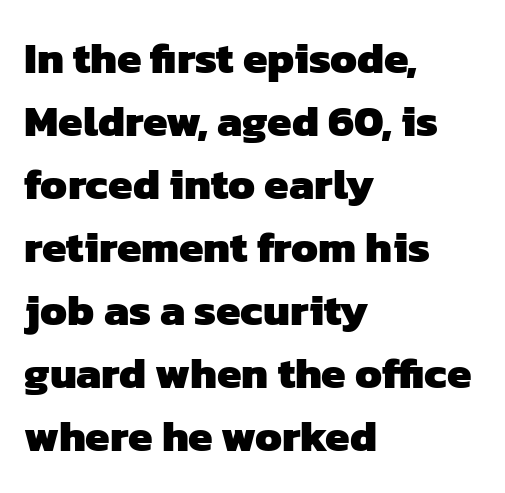
Q: Is the text bold? A: Yes.
Q: Is the typeface a serif or a sans-serif typeface? A: Sans-serif.
Q: Is the text underlined? A: No.
Q: How is the paragraph aligned? A: Left-aligned.
Q: Is the spacing between letters normal or unusually wide? A: Normal.
Q: Is the spacing between lines tight, normal or loose? A: Normal.
Q: Width (condensed, normal, or wide)? A: Normal.
Q: Stroke contrast? A: Low.
Q: x-height? A: Medium.
Q: Monospaced? A: No.
